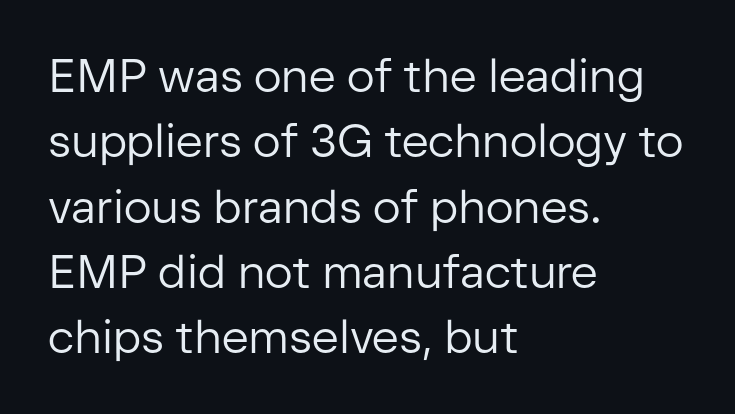
The image shows 46 px regular-weight sans-serif type, upright; set left-aligned, normal line spacing (1.42x), normal letter spacing, not underlined; low stroke contrast and a medium x-height.
